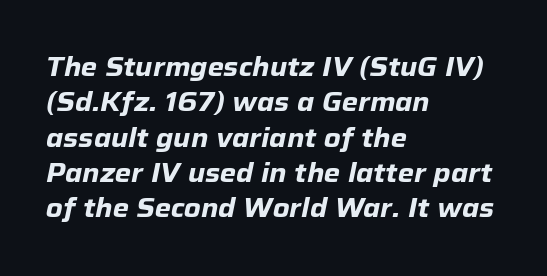
The image shows 26 px bold type, italic (leaning right); set left-aligned, normal line spacing (1.36x), normal letter spacing, not underlined.
